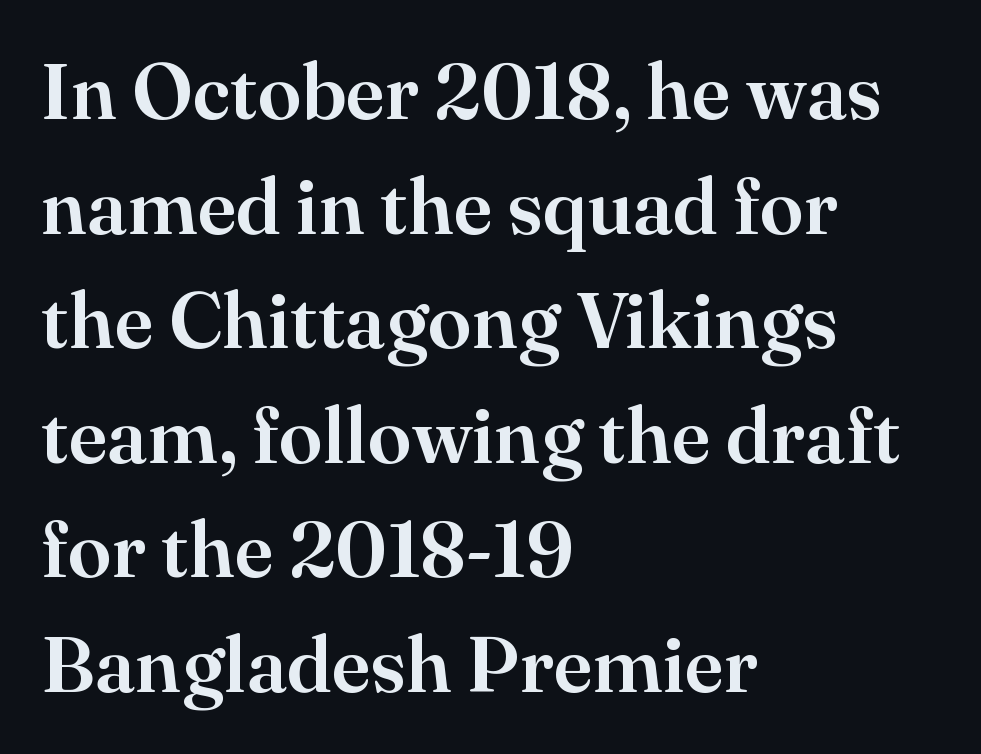
This is roman type, the default non-slanted kind. The passage is arranged the way most books set body copy — flush left. This sample uses plain, unmodified letter spacing. Descenders hang freely into open space. Vertically, the passage feels balanced, rows spaced as you'd expect.
